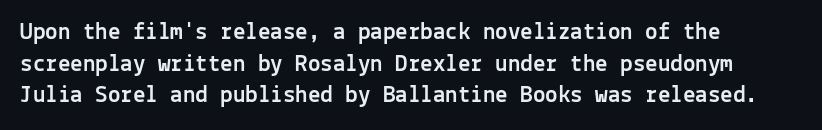
The rows are spaced the way most documents space them. No extra tracking has been applied to these lines. Which margin do the lines hug? The left one — the right edge is uneven. The gap between lines stays unmarked. If you drew a line through each stem, it would be perfectly vertical.
